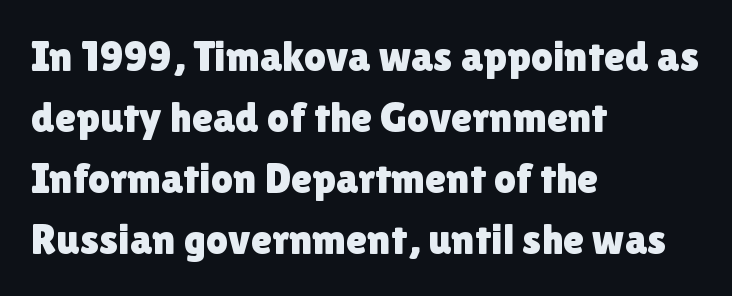
Q: Is the text italic (slanted)? A: No, it is upright.
Q: Is the typeface a serif or a sans-serif typeface? A: Sans-serif.
Q: Is the text underlined? A: No.
Q: How is the paragraph aligned? A: Left-aligned.
Q: Is the spacing between letters normal or unusually wide? A: Normal.
Q: Is the spacing between lines tight, normal or loose? A: Normal.
Q: Width (condensed, normal, or wide)? A: Normal.
Q: Stroke contrast? A: Low.
Q: x-height? A: Medium.
Q: Monospaced? A: No.
